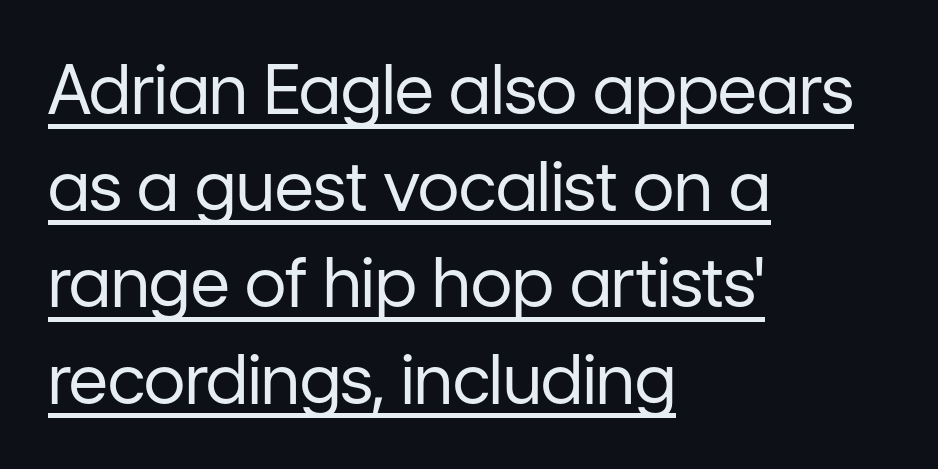
The image shows 68 px regular-weight sans-serif type, upright; set left-aligned, normal line spacing (1.42x), normal letter spacing, underlined; low stroke contrast and a medium x-height.
